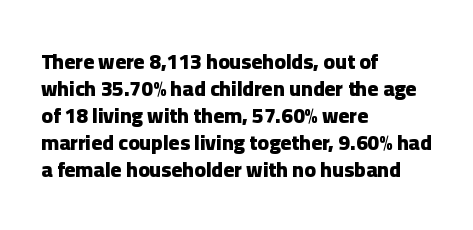
The image shows 21 px bold type, upright; set left-aligned, normal line spacing (1.28x), normal letter spacing, not underlined.
